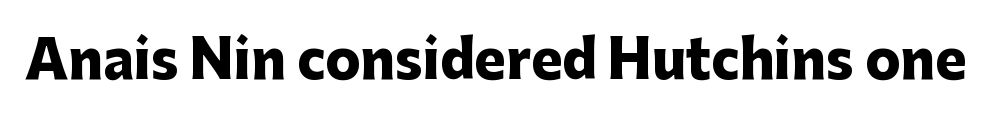
Plain, unruled lines of type. Proportional: the letters do not fall into vertical columns. Note: no serifs on the glyphs. How are the letters spaced? Ordinarily, with no added tracking. In terms of posture, this sample is upright. Thick stems and heavy bowls — unmistakably bold.
